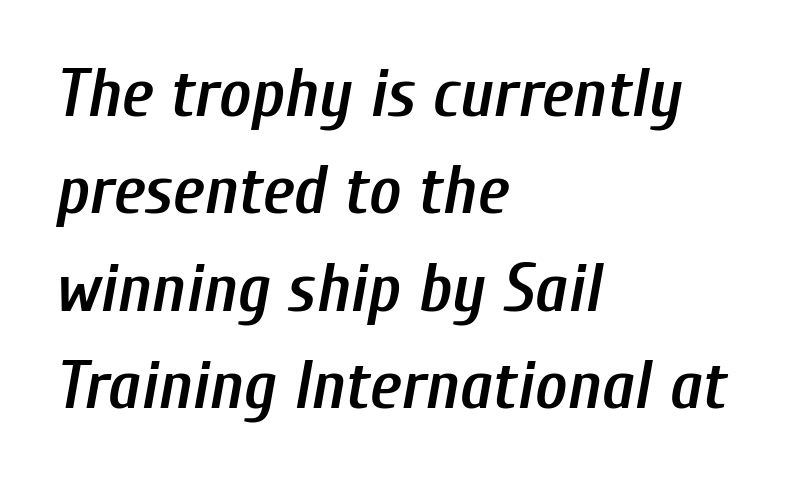
The letters are slanted; this is an italic face. Horizontal bands of white between lines are of average thickness. What weight is shown? A semibold, between regular and bold. Proportional: the letters do not fall into vertical columns. These lines keep a tight, regular rhythm from letter to letter. Compared with a centered layout, this one pins lines to the left instead.
